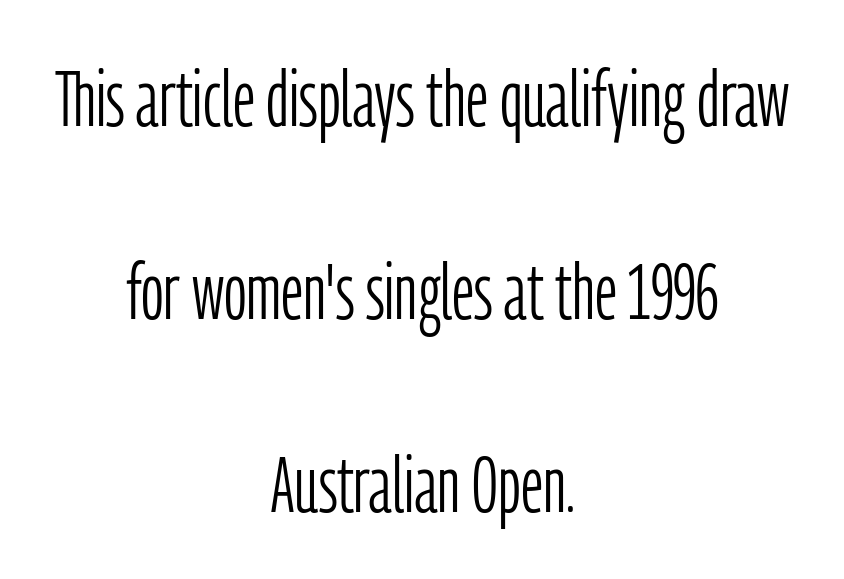
Q: Is the text bold? A: No.
Q: Is the text italic (slanted)? A: No, it is upright.
Q: Is the typeface a serif or a sans-serif typeface? A: Sans-serif.
Q: Is the text underlined? A: No.
Q: How is the paragraph aligned? A: Centered.
Q: Is the spacing between letters normal or unusually wide? A: Normal.
Q: Is the spacing between lines tight, normal or loose? A: Loose.
Q: Width (condensed, normal, or wide)? A: Condensed.
Q: Stroke contrast? A: Low.
Q: x-height? A: Medium.
Q: Monospaced? A: No.
